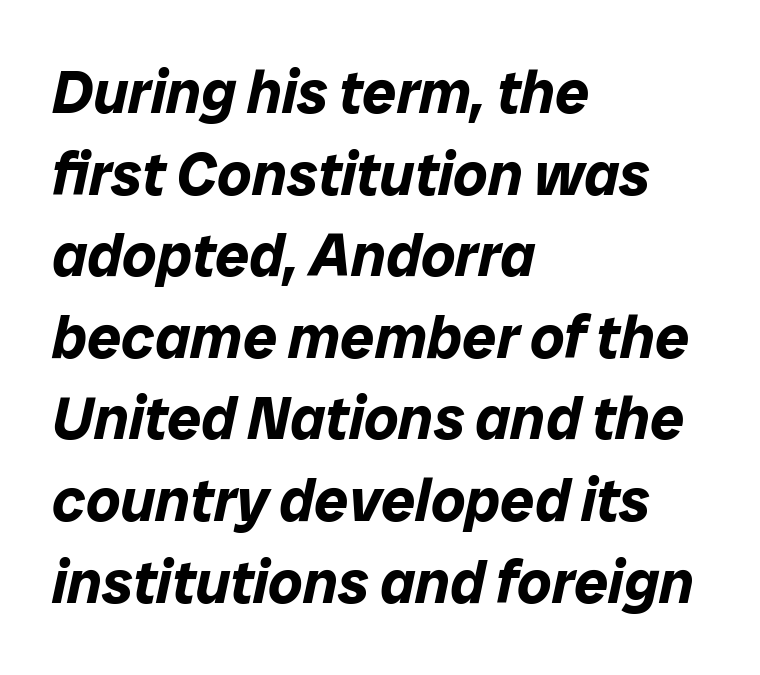
Q: Is the text bold? A: Yes.
Q: Is the text italic (slanted)? A: Yes, it leans right by about 12 degrees.
Q: Is the text underlined? A: No.
Q: How is the paragraph aligned? A: Left-aligned.
Q: Is the spacing between letters normal or unusually wide? A: Normal.
Q: Is the spacing between lines tight, normal or loose? A: Normal.
Q: Width (condensed, normal, or wide)? A: Normal.
Q: Stroke contrast? A: Low.
Q: x-height? A: Medium.
Q: Monospaced? A: No.
